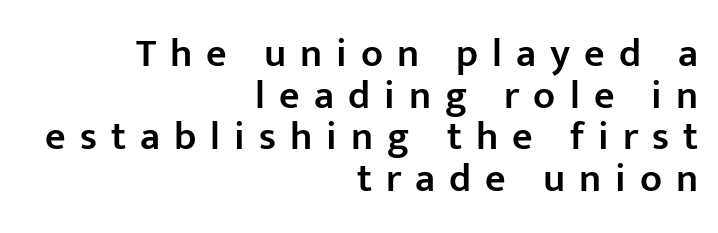
The space beneath each line is pristine and unruled. If you measured baseline to baseline, you'd find a short distance. The tracking reads as deliberately expanded to a designer's eye. The sample has been set in demibold, a notch under bold. The designer went with a sans here, leaving each stem footless.
